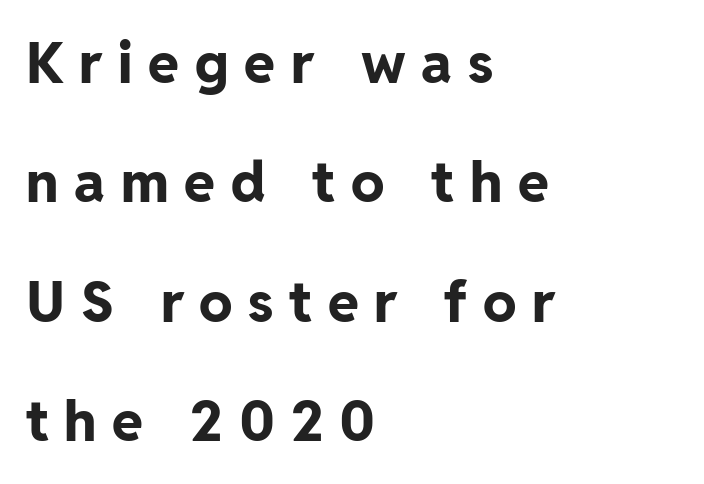
The image shows 56 px bold sans-serif type, upright; set left-aligned, loose line spacing (2.13x), unusually wide letter spacing (+0.28 em), not underlined; low stroke contrast and a medium x-height.
